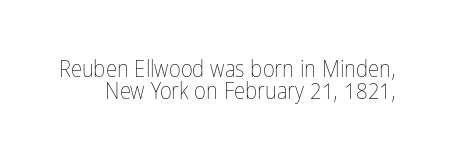
Q: Is the text bold? A: No.
Q: Is the text italic (slanted)? A: No, it is upright.
Q: Is the text underlined? A: No.
Q: Is the spacing between letters normal or unusually wide? A: Normal.
Q: Is the spacing between lines tight, normal or loose? A: Tight.
